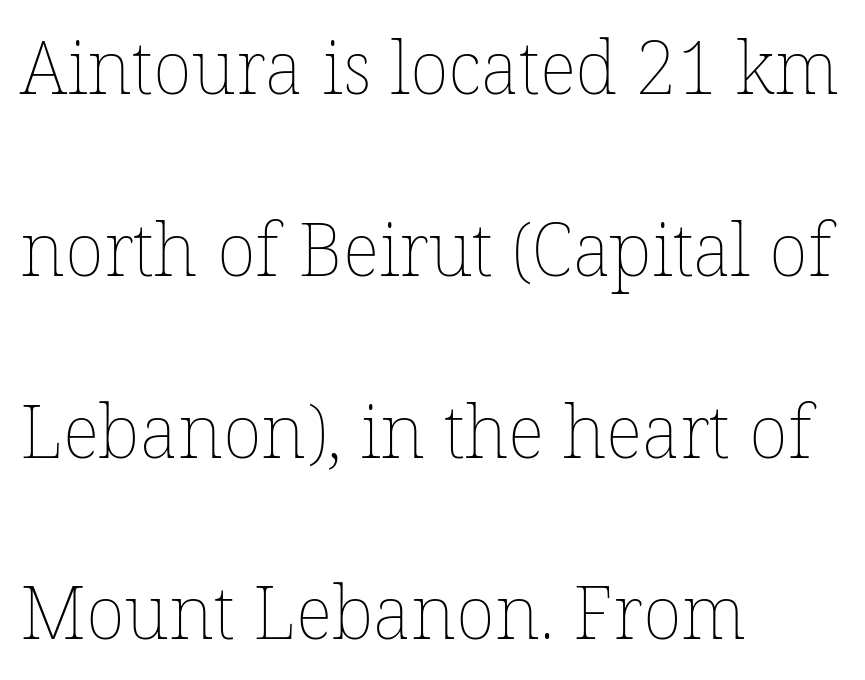
{"italic": "no", "bold": "no", "weight": "thin", "width": "normal", "stroke_contrast": "low", "x_height": "medium", "monospaced": "no", "underline": "no", "align": "left", "line_spacing": "loose", "line_spacing_ratio": 2.49, "letter_spacing": "normal", "letter_spacing_em": 0.0, "glyph_px": 73}
